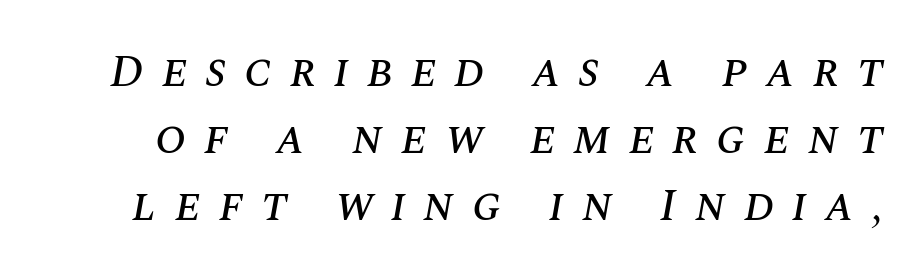
Q: Is the text italic (slanted)? A: Yes, it leans right by about 10 degrees.
Q: Is the text underlined? A: No.
Q: Is the spacing between letters normal or unusually wide? A: Unusually wide.
Q: Is the spacing between lines tight, normal or loose? A: Normal.
Q: Width (condensed, normal, or wide)? A: Normal.
Q: Stroke contrast? A: Medium.
Q: x-height? A: Large.
Q: Monospaced? A: No.
